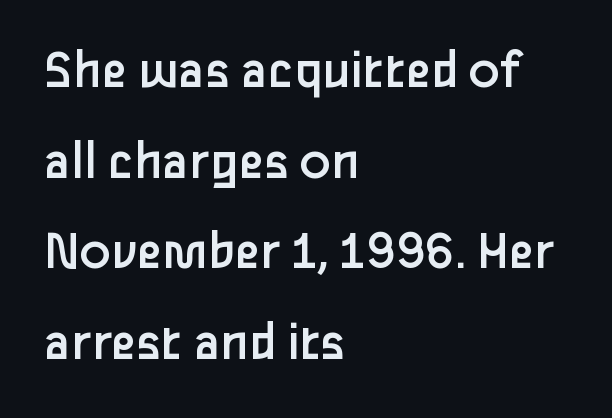
The image shows 57 px regular-weight sans-serif type, upright; set left-aligned, normal line spacing (1.59x), normal letter spacing, not underlined; low stroke contrast and a medium x-height.
